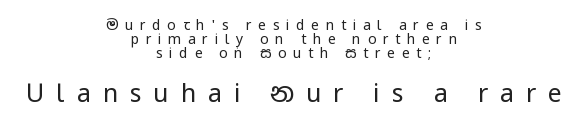
The image shows 25 px text type, upright; set centered, tight line spacing (0.99x), unusually wide letter spacing (+0.47 em), not underlined; the second (bottom) block is 1.79x larger.
